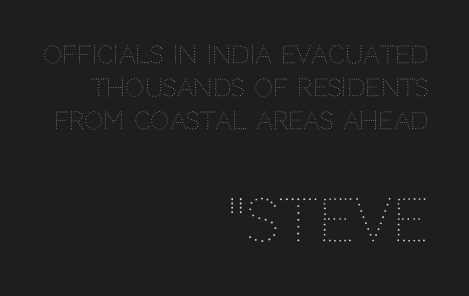
Ascenders rise straight up at ninety degrees. Reading down the block, your eye finds every line finishing at a fixed right position. Note: smaller setting up top, larger setting below. Regarding leading, the lines here are spaced in the standard way. A typesetter would call this proportional, since set widths differ per character.
